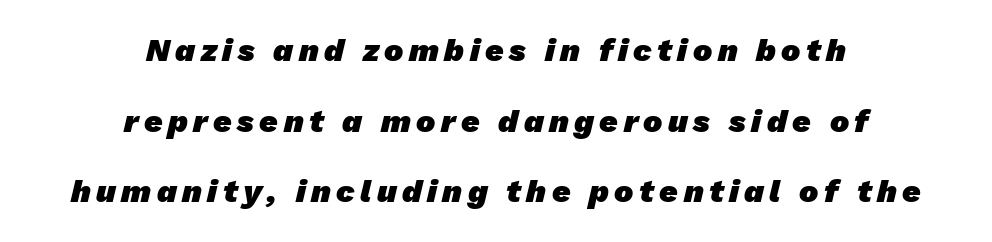
The image shows 32 px heavy sans-serif type; set centered, loose line spacing (2.21x), not underlined; low stroke contrast and a medium x-height.
